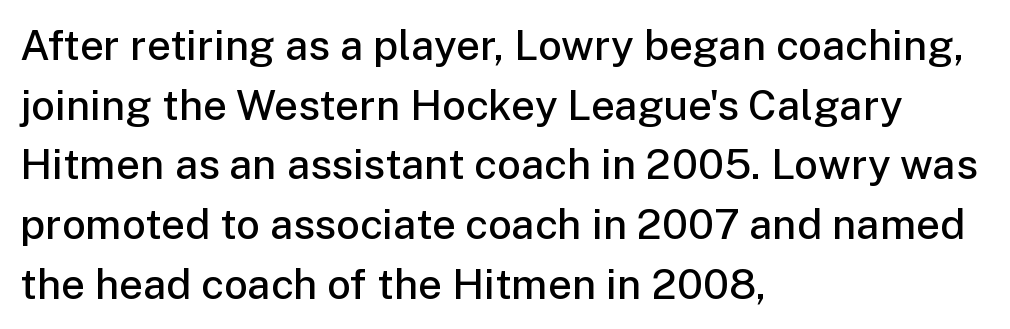
The image shows 42 px semibold sans-serif type, upright; set left-aligned, normal line spacing (1.42x), normal letter spacing, not underlined; low stroke contrast and a medium x-height.
